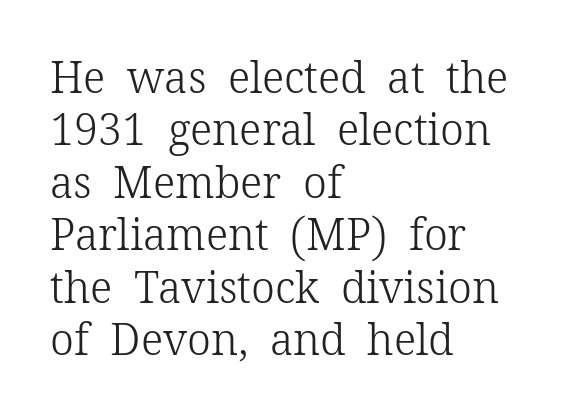
The image shows 43 px light serif type, upright; set left-aligned, line spacing 1.22x, normal letter spacing, not underlined; low stroke contrast and a medium x-height.
